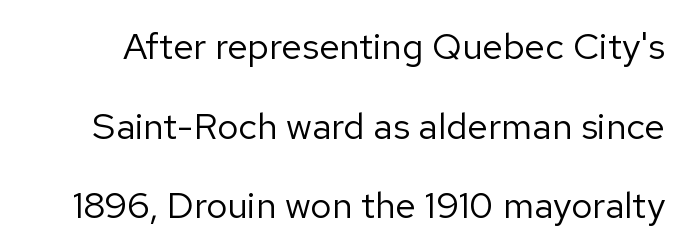
Here the designer chose a conventional face with non-uniform glyph widths. The designer went with a sans here, leaving each stem footless. Every character sits straight up, as roman type does. The face used here is rendered with its standard letterfit. The lines are spread far apart with generous leading. The font is comparable to plain body text, perhaps lighter.
